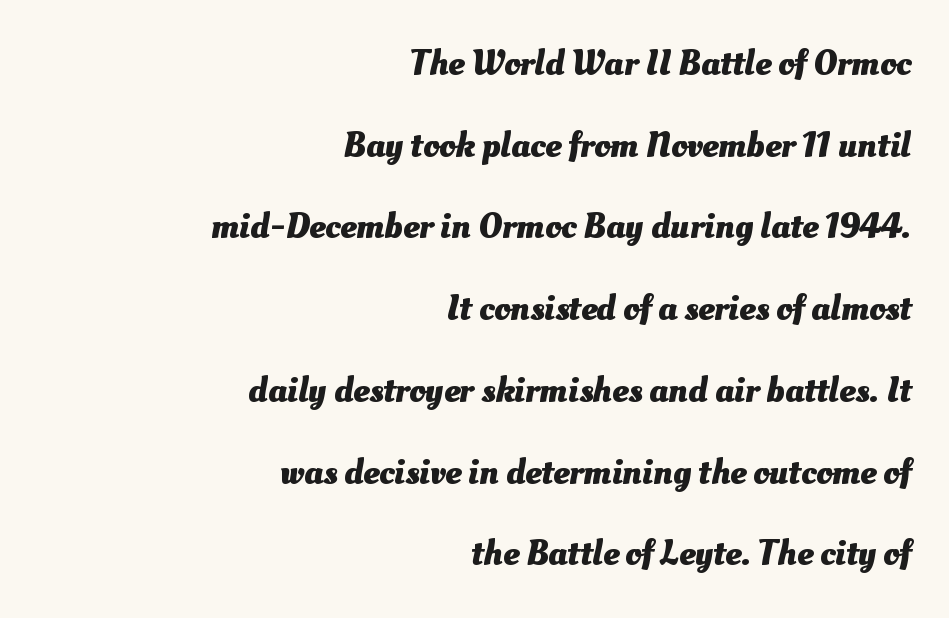
Q: Is the text bold? A: Yes.
Q: Is the text underlined? A: No.
Q: How is the paragraph aligned? A: Right-aligned.
Q: Is the spacing between letters normal or unusually wide? A: Normal.
Q: Is the spacing between lines tight, normal or loose? A: Loose.
Q: Width (condensed, normal, or wide)? A: Normal.
Q: Stroke contrast? A: Medium.
Q: x-height? A: Small.
Q: Monospaced? A: No.
